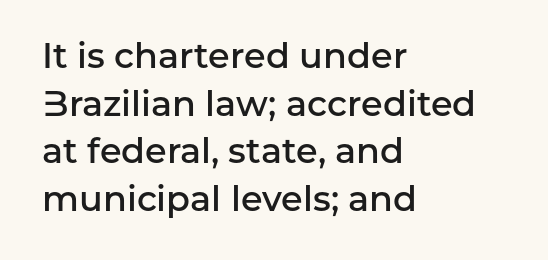
{"serif": "no", "italic": "no", "bold": "semi", "weight": "semibold", "width": "normal", "stroke_contrast": "low", "x_height": "medium", "monospaced": "no", "underline": "no", "align": "left", "line_spacing": "normal", "line_spacing_ratio": 1.36, "letter_spacing": "normal", "letter_spacing_em": 0.0, "glyph_px": 35}
